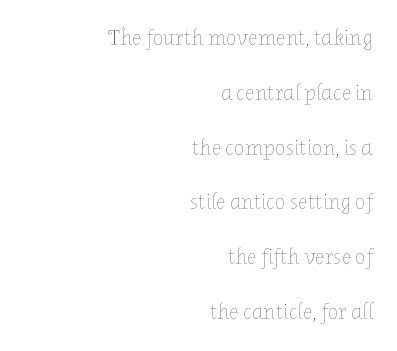
Q: Is the text bold? A: No.
Q: Is the text italic (slanted)? A: No, it is upright.
Q: Is the text underlined? A: No.
Q: How is the paragraph aligned? A: Right-aligned.
Q: Is the spacing between letters normal or unusually wide? A: Normal.
Q: Is the spacing between lines tight, normal or loose? A: Loose.
